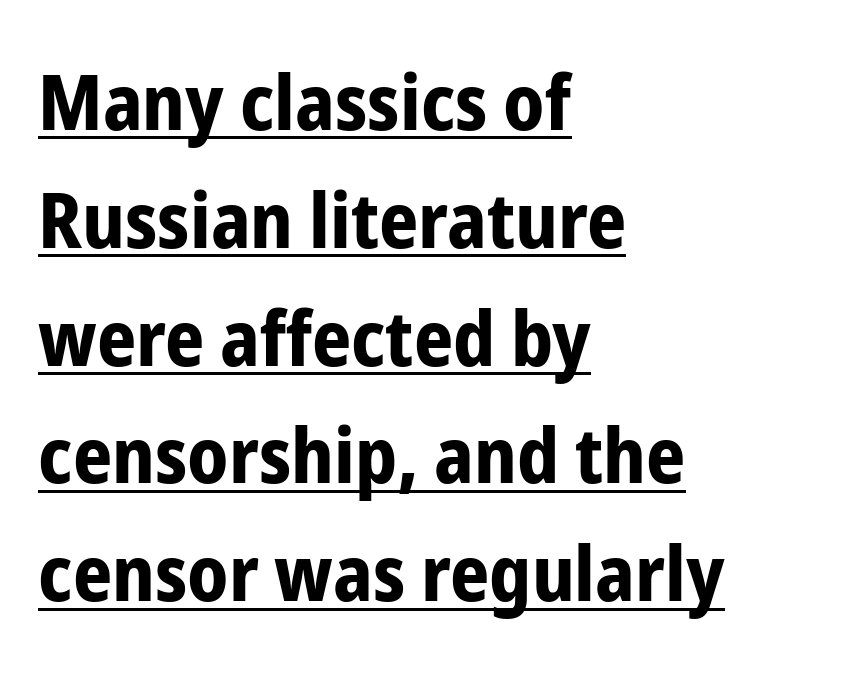
The image shows 77 px bold, condensed sans-serif type, upright; set left-aligned, normal line spacing (1.53x), normal letter spacing, underlined; low stroke contrast and a medium x-height.
